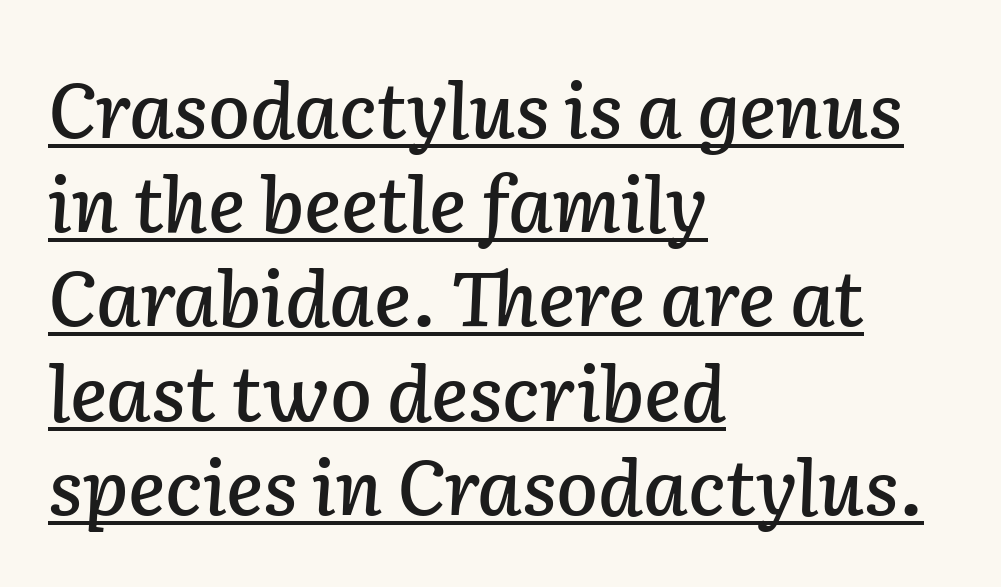
The face used here is proportionally spaced, like ordinary book or web type. Short note: letters normally spaced. Notice how the passage keeps a crisp vertical edge on the left only. The face used here has a pronounced slope to its letters. A continuous stroke trails under the words, as in a hyperlink.
